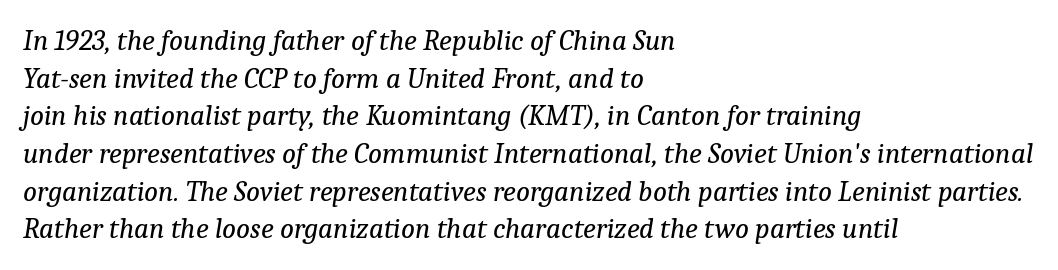
Q: Is the text bold? A: No.
Q: Is the text italic (slanted)? A: Yes, it leans right by about 9 degrees.
Q: Is the typeface a serif or a sans-serif typeface? A: Serif.
Q: Is the text underlined? A: No.
Q: How is the paragraph aligned? A: Left-aligned.
Q: Is the spacing between letters normal or unusually wide? A: Normal.
Q: Is the spacing between lines tight, normal or loose? A: Normal.
Q: Width (condensed, normal, or wide)? A: Normal.
Q: Stroke contrast? A: Low.
Q: x-height? A: Medium.
Q: Monospaced? A: No.
